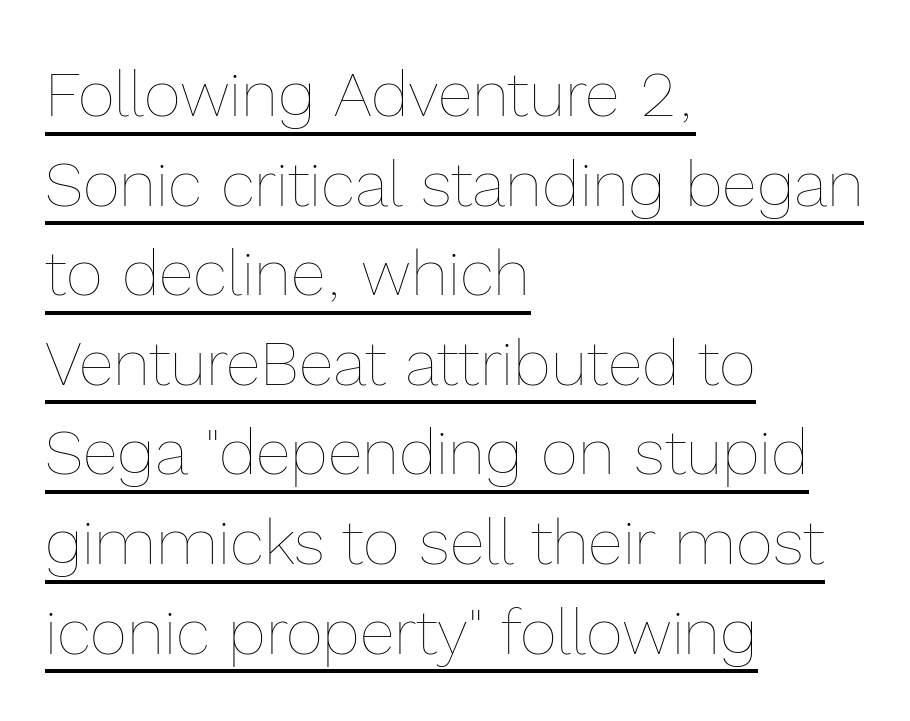
Quick note: not italic, upright. Think of a printed novel: that variable character pitch is what you see here. Horizontal bands of white between lines are of average thickness. These characters rest on top of a visible drawn line.
